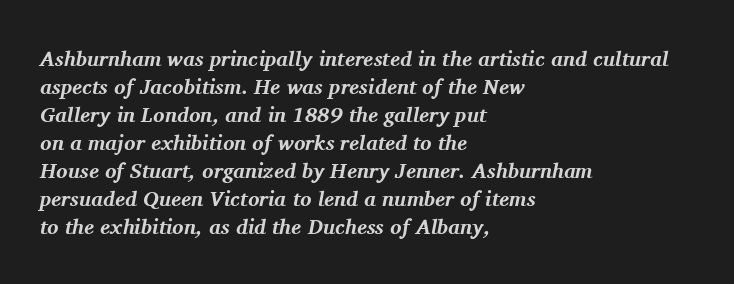
Q: Is the text bold? A: Yes.
Q: Is the text italic (slanted)? A: Yes, it leans right by about 11 degrees.
Q: Is the text underlined? A: No.
Q: How is the paragraph aligned? A: Left-aligned.
Q: Is the spacing between letters normal or unusually wide? A: Normal.
Q: Is the spacing between lines tight, normal or loose? A: Normal.
